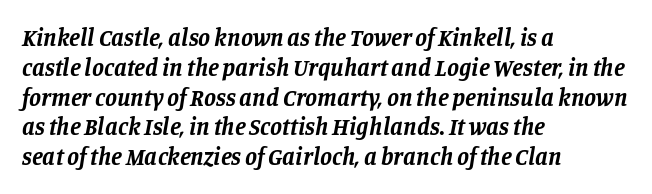
Q: Is the text bold? A: Yes.
Q: Is the text italic (slanted)? A: Yes, it leans right by about 11 degrees.
Q: Is the text underlined? A: No.
Q: How is the paragraph aligned? A: Left-aligned.
Q: Is the spacing between letters normal or unusually wide? A: Normal.
